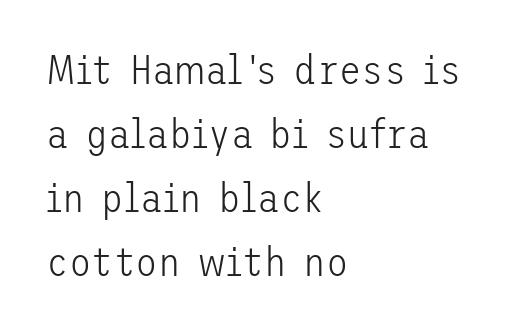
The image shows 41 px light sans-serif type, upright; set left-aligned, normal line spacing (1.56x), normal letter spacing, not underlined; low stroke contrast and a medium x-height.
